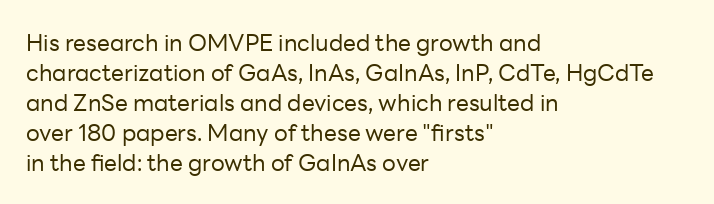
{"italic": "no", "bold": "no", "underline": "no", "align": "left", "line_spacing": "normal", "line_spacing_ratio": 1.3, "letter_spacing": "normal", "letter_spacing_em": 0.0, "glyph_px": 23}
